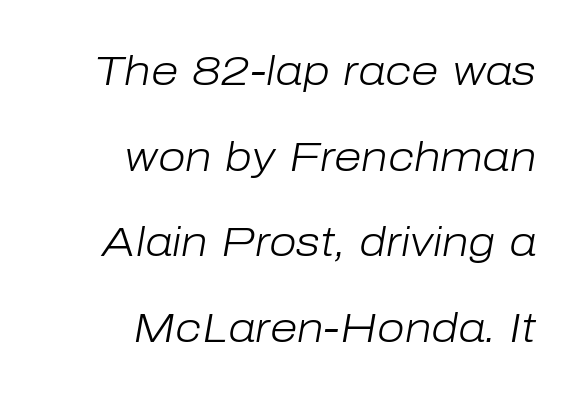
{"italic": "yes", "lean": "right", "slant_degrees": 10, "bold": "no", "weight": "light", "width": "normal", "stroke_contrast": "low", "x_height": "medium", "monospaced": "no", "underline": "no", "align": "right", "line_spacing": "loose", "line_spacing_ratio": 2.14, "letter_spacing": "normal", "letter_spacing_em": 0.0, "glyph_px": 40}
